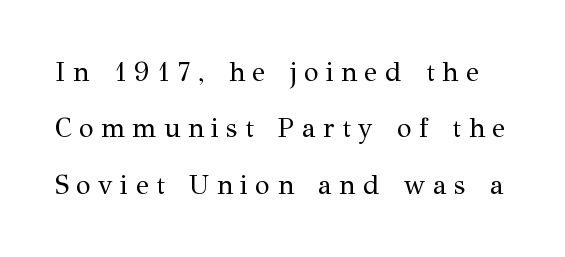
{"italic": "no", "bold": "no", "underline": "no", "line_spacing": "loose", "line_spacing_ratio": 2.09, "letter_spacing": "wide", "letter_spacing_em": 0.28, "glyph_px": 27}
